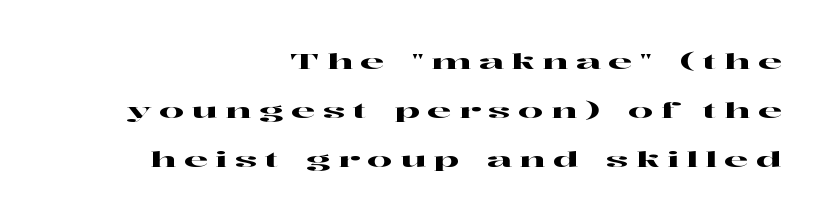
Q: Is the text italic (slanted)? A: No, it is upright.
Q: Is the text underlined? A: No.
Q: How is the paragraph aligned? A: Right-aligned.
Q: Is the spacing between letters normal or unusually wide? A: Unusually wide.
Q: Is the spacing between lines tight, normal or loose? A: Loose.
